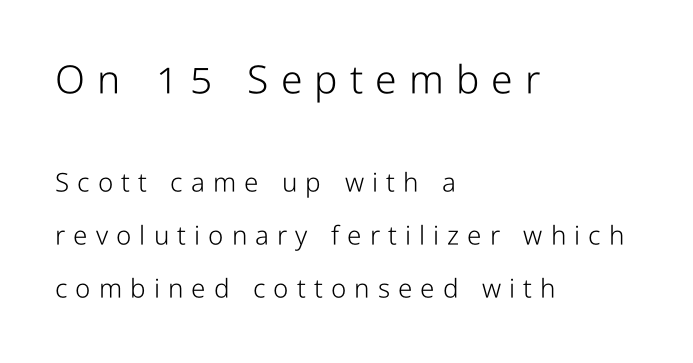
Varying glyph widths throughout — classic text-font behaviour. In terms of letterform style, serifs are entirely absent. This block would shrink considerably if given ordinary leading; it's expanded now. Is the block centered? No — it sits flush against the left margin. The rendering inserts visible extra space after every character. Lines of text with bare space underneath.
